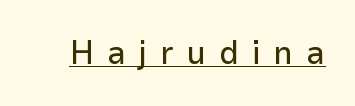
The image shows 33 px sans-serif type, upright; set unusually wide letter spacing (+0.39 em), underlined; low stroke contrast and a medium x-height.
